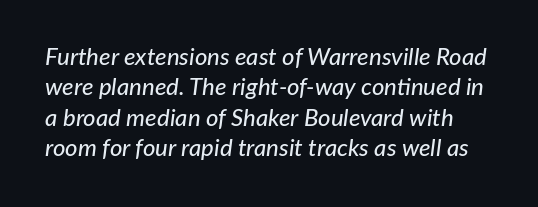
The image shows 24 px text type, italic (leaning right); set normal line spacing (1.27x), normal letter spacing, not underlined.
